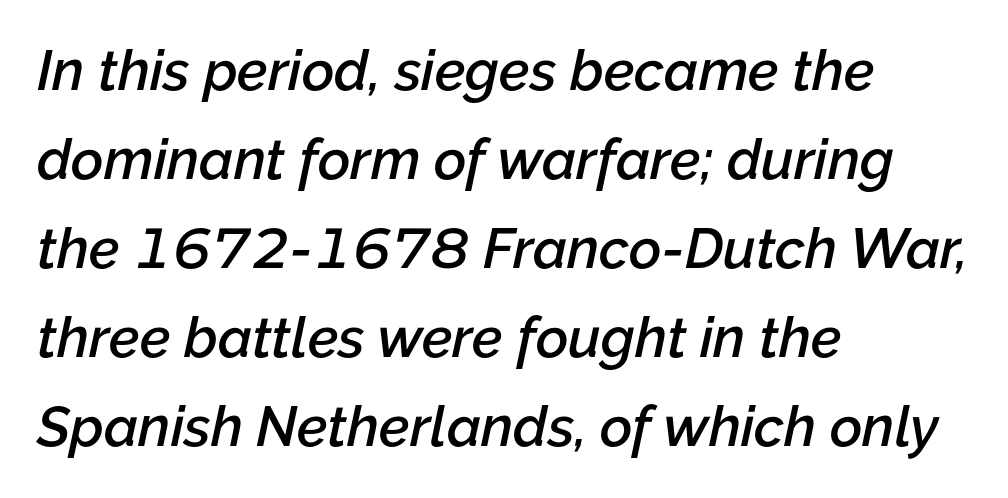
The image shows 56 px semibold type, italic (leaning right); set left-aligned, normal line spacing (1.59x), normal letter spacing, not underlined; low stroke contrast and a medium x-height.
